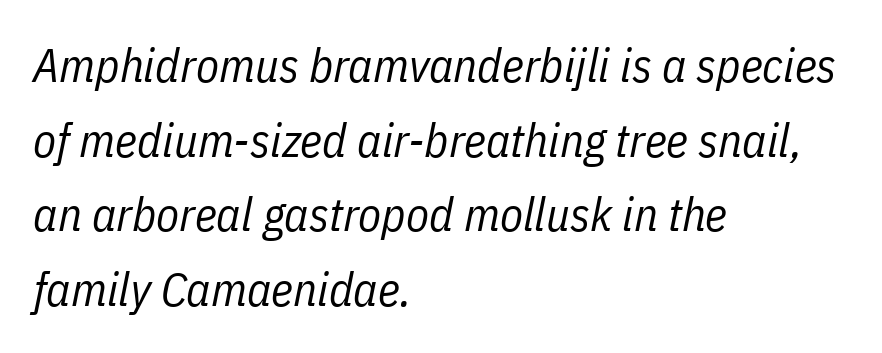
Q: Is the text bold? A: No.
Q: Is the text italic (slanted)? A: Yes, it leans right by about 11 degrees.
Q: Is the text underlined? A: No.
Q: How is the paragraph aligned? A: Left-aligned.
Q: Is the spacing between letters normal or unusually wide? A: Normal.
Q: Is the spacing between lines tight, normal or loose? A: Normal.
Q: Width (condensed, normal, or wide)? A: Condensed.
Q: Stroke contrast? A: Low.
Q: x-height? A: Medium.
Q: Monospaced? A: No.
